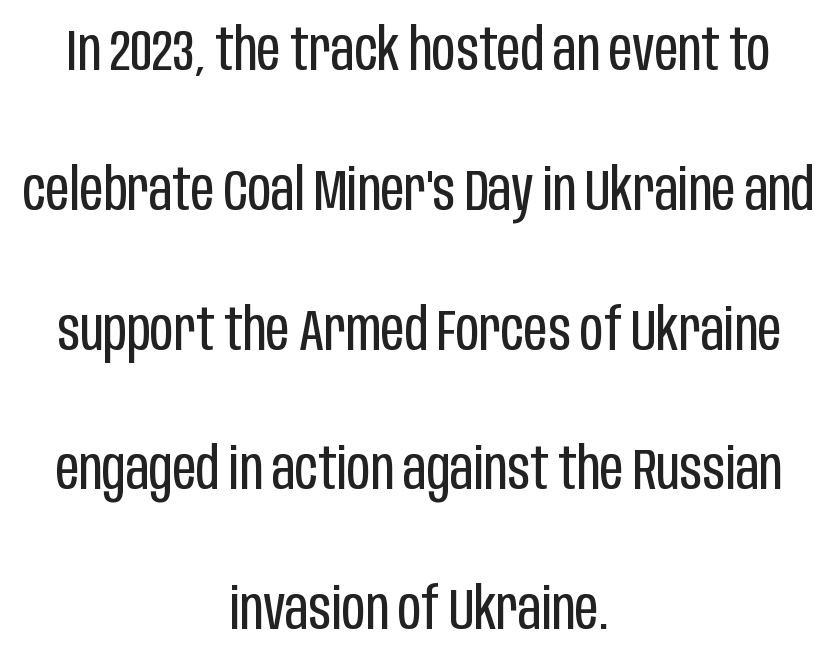
Q: Is the text bold? A: No.
Q: Is the text italic (slanted)? A: No, it is upright.
Q: Is the typeface a serif or a sans-serif typeface? A: Sans-serif.
Q: Is the text underlined? A: No.
Q: How is the paragraph aligned? A: Centered.
Q: Is the spacing between letters normal or unusually wide? A: Normal.
Q: Is the spacing between lines tight, normal or loose? A: Loose.
Q: Width (condensed, normal, or wide)? A: Condensed.
Q: Stroke contrast? A: Low.
Q: x-height? A: Large.
Q: Monospaced? A: No.
